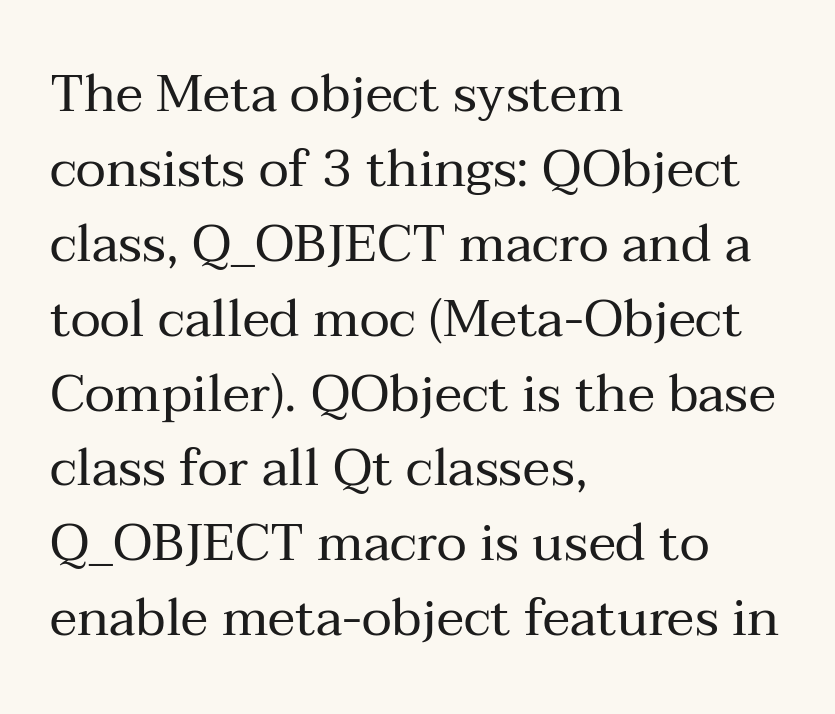
Q: Is the text bold? A: No.
Q: Is the text italic (slanted)? A: No, it is upright.
Q: Is the typeface a serif or a sans-serif typeface? A: Serif.
Q: Is the text underlined? A: No.
Q: How is the paragraph aligned? A: Left-aligned.
Q: Is the spacing between letters normal or unusually wide? A: Normal.
Q: Is the spacing between lines tight, normal or loose? A: Normal.
Q: Width (condensed, normal, or wide)? A: Normal.
Q: Stroke contrast? A: Medium.
Q: x-height? A: Medium.
Q: Monospaced? A: No.
